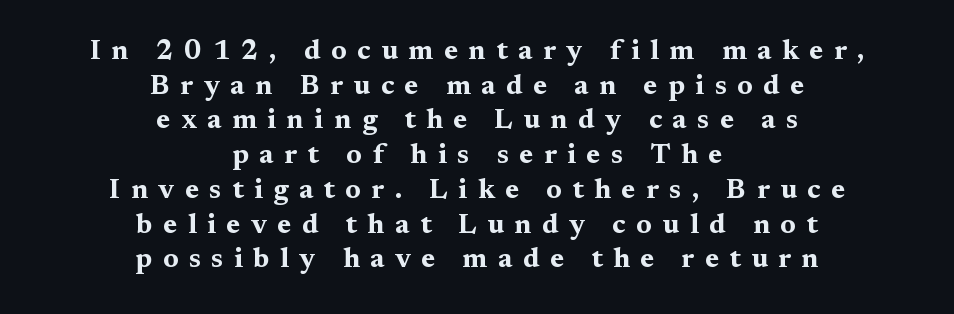
The glyphs in this specimen are seriffed. Short note: letters widely spaced. Set as a true bold cut, around the 700 mark. Spacing verdict: proportional, widths tailored to each character.
